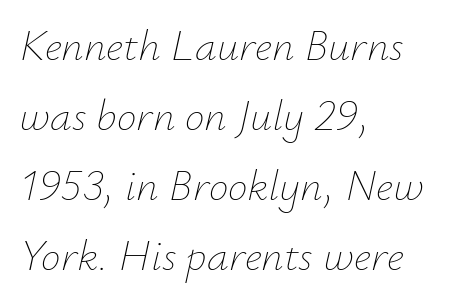
Q: Is the text bold? A: No.
Q: Is the text italic (slanted)? A: Yes, it leans right by about 12 degrees.
Q: Is the text underlined? A: No.
Q: How is the paragraph aligned? A: Left-aligned.
Q: Is the spacing between letters normal or unusually wide? A: Normal.
Q: Is the spacing between lines tight, normal or loose? A: Normal.
Q: Width (condensed, normal, or wide)? A: Normal.
Q: Stroke contrast? A: Low.
Q: x-height? A: Small.
Q: Monospaced? A: No.
